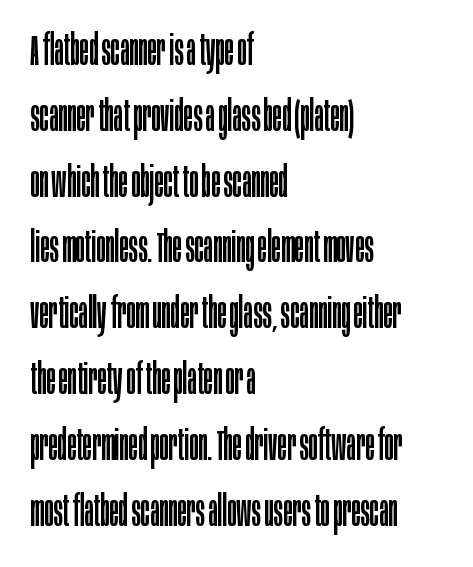
Q: Is the text bold? A: No.
Q: Is the text italic (slanted)? A: No, it is upright.
Q: Is the typeface a serif or a sans-serif typeface? A: Sans-serif.
Q: Is the text underlined? A: No.
Q: How is the paragraph aligned? A: Left-aligned.
Q: Is the spacing between letters normal or unusually wide? A: Normal.
Q: Is the spacing between lines tight, normal or loose? A: Normal.
Q: Width (condensed, normal, or wide)? A: Condensed.
Q: Stroke contrast? A: Low.
Q: x-height? A: Large.
Q: Monospaced? A: No.
